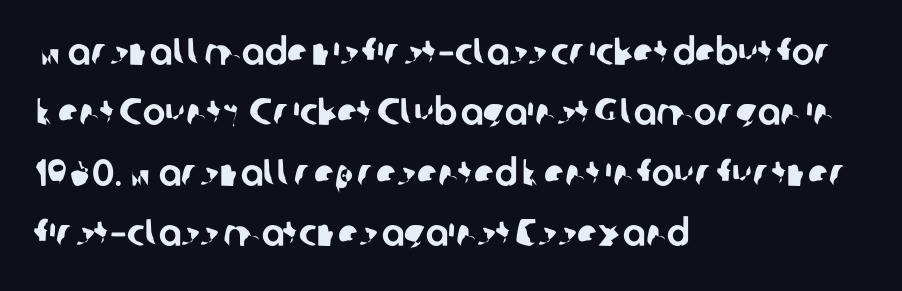
Tracking here is standard; glyphs follow each other at the usual distance. Left-aligned paragraph, ragged on the right. The baseline area is clear. Is there much room between lines? A standard amount, neither cramped nor airy. Character widths vary here, with narrow letters taking less room than wide ones.
